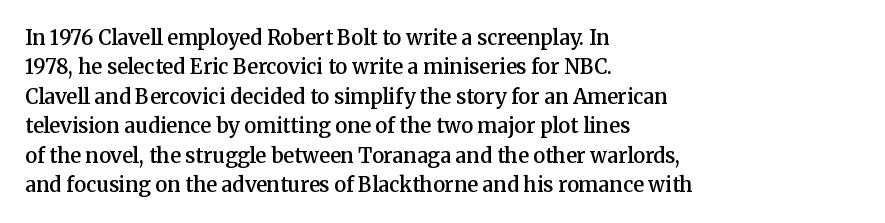
Q: Is the text bold? A: Semi-bold.
Q: Is the text italic (slanted)? A: No, it is upright.
Q: Is the text underlined? A: No.
Q: How is the paragraph aligned? A: Left-aligned.
Q: Is the spacing between letters normal or unusually wide? A: Normal.
Q: Is the spacing between lines tight, normal or loose? A: Normal.
